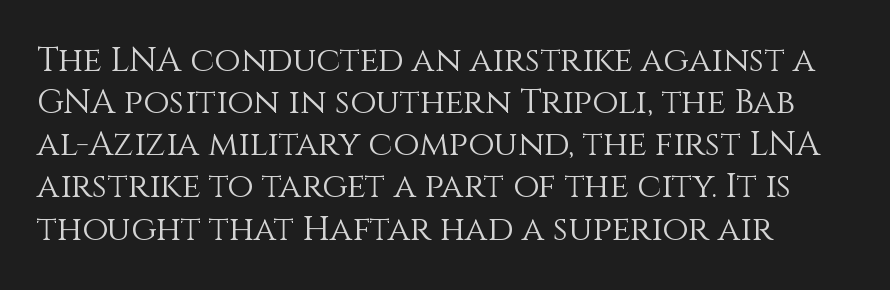
The image shows 34 px light type, upright; set line spacing 1.24x, normal letter spacing, not underlined; medium stroke contrast and a large x-height.
